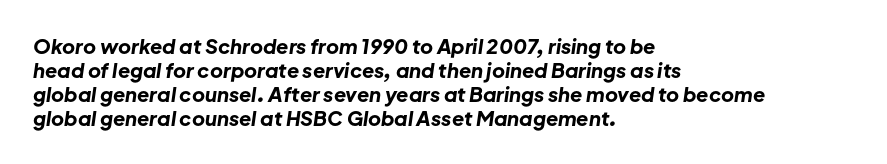
The setting favours the left margin, as ordinary paragraphs usually do. This sample uses an oblique cut, with every glyph tilted off the vertical. Emphasis by weight is at full strength: bold. Type without underlining. Observe the ordinary spacing: letters are neighbours, not strangers.
